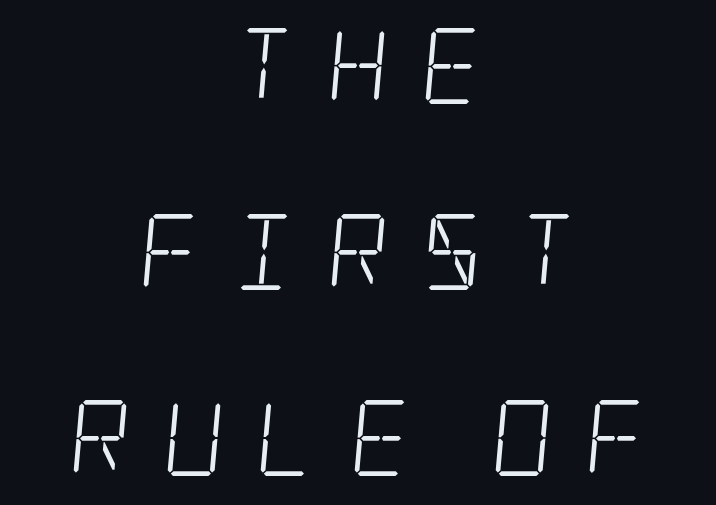
The image shows 76 px light, condensed serif type; set centered, loose line spacing (2.45x), unusually wide letter spacing (+0.42 em), not underlined; low stroke contrast and a large x-height.
